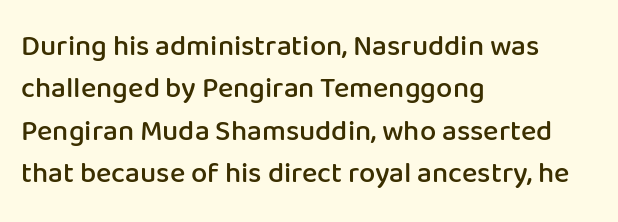
Q: Is the text bold? A: Semi-bold.
Q: Is the text italic (slanted)? A: No, it is upright.
Q: Is the typeface a serif or a sans-serif typeface? A: Sans-serif.
Q: Is the text underlined? A: No.
Q: How is the paragraph aligned? A: Left-aligned.
Q: Is the spacing between letters normal or unusually wide? A: Normal.
Q: Is the spacing between lines tight, normal or loose? A: Normal.
Q: Width (condensed, normal, or wide)? A: Normal.
Q: Stroke contrast? A: Low.
Q: x-height? A: Medium.
Q: Monospaced? A: No.
